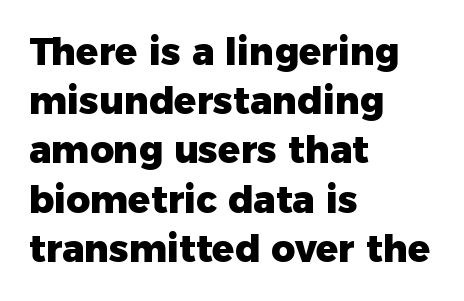
Q: Is the text bold? A: Yes.
Q: Is the text italic (slanted)? A: No, it is upright.
Q: Is the typeface a serif or a sans-serif typeface? A: Sans-serif.
Q: Is the text underlined? A: No.
Q: How is the paragraph aligned? A: Left-aligned.
Q: Is the spacing between letters normal or unusually wide? A: Normal.
Q: Is the spacing between lines tight, normal or loose? A: Normal.
Q: Width (condensed, normal, or wide)? A: Normal.
Q: Stroke contrast? A: Low.
Q: x-height? A: Medium.
Q: Monospaced? A: No.
